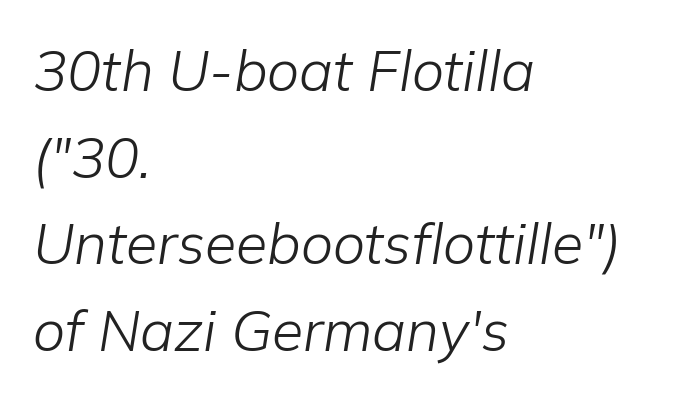
The font is comparable to plain body text, perhaps lighter. Summary of vertical rhythm: regular, with standard interline spacing. The lines in this sample share a left origin and differ only in where they stop. Designer's note — italics engaged. Note the varied advance widths — an 'i' is clearly narrower than an 'm'. Default kerning and tracking; the words read as compact shapes.
